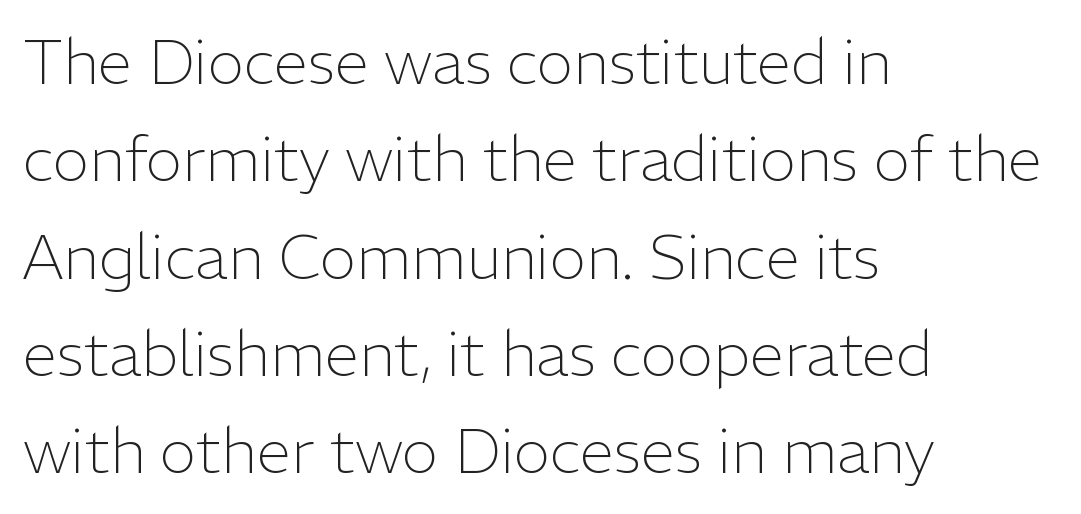
The image shows 62 px light sans-serif type, upright; set left-aligned, normal line spacing (1.57x), normal letter spacing, not underlined; low stroke contrast and a medium x-height.
